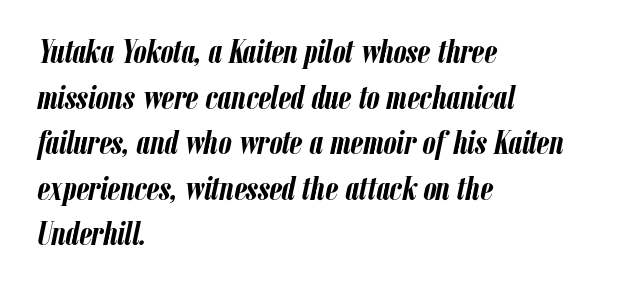
{"italic": "yes", "lean": "right", "slant_degrees": 12, "bold": "yes", "weight": "semibold", "width": "condensed", "stroke_contrast": "low", "x_height": "medium", "monospaced": "no", "underline": "no", "align": "left", "line_spacing": "normal", "line_spacing_ratio": 1.38, "letter_spacing": "normal", "letter_spacing_em": 0.0, "glyph_px": 33}
